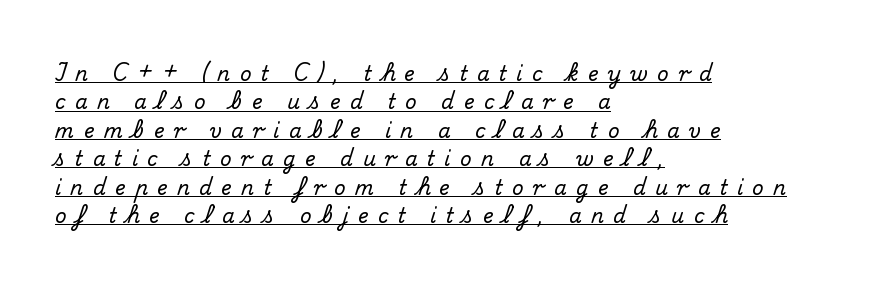
Q: Is the text italic (slanted)? A: Yes.
Q: Is the text underlined? A: Yes.
Q: How is the paragraph aligned? A: Left-aligned.
Q: Is the spacing between letters normal or unusually wide? A: Unusually wide.
Q: Is the spacing between lines tight, normal or loose? A: Normal.
